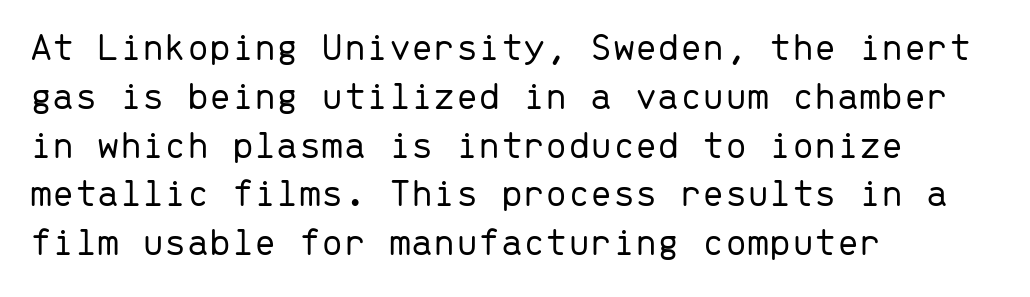
{"serif": "no", "italic": "no", "bold": "no", "weight": "light", "width": "normal", "stroke_contrast": "low", "x_height": "medium", "monospaced": "yes", "underline": "no", "align": "left", "line_spacing_ratio": 1.22, "letter_spacing": "normal", "letter_spacing_em": 0.0, "glyph_px": 40}
